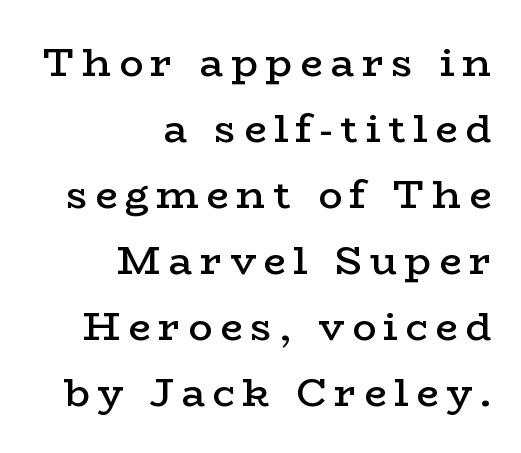
Q: Is the text bold? A: Semi-bold.
Q: Is the text italic (slanted)? A: No, it is upright.
Q: Is the typeface a serif or a sans-serif typeface? A: Serif.
Q: Is the text underlined? A: No.
Q: How is the paragraph aligned? A: Right-aligned.
Q: Is the spacing between lines tight, normal or loose? A: Normal.
Q: Width (condensed, normal, or wide)? A: Wide.
Q: Stroke contrast? A: Low.
Q: x-height? A: Medium.
Q: Monospaced? A: No.
